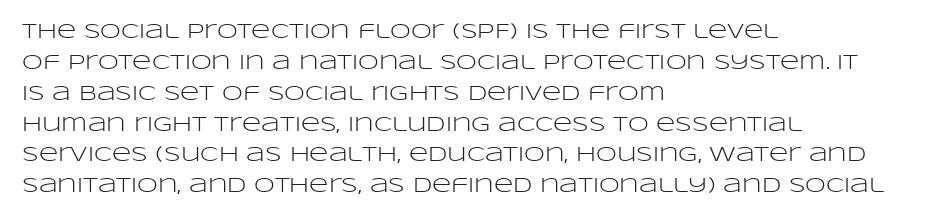
Q: Is the text bold? A: No.
Q: Is the text italic (slanted)? A: No, it is upright.
Q: Is the text underlined? A: No.
Q: How is the paragraph aligned? A: Left-aligned.
Q: Is the spacing between letters normal or unusually wide? A: Normal.
Q: Is the spacing between lines tight, normal or loose? A: Normal.
